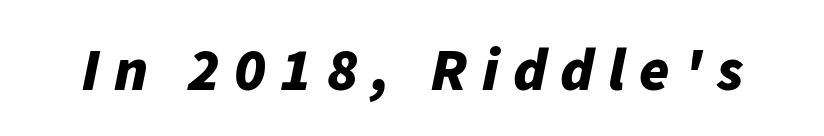
{"italic": "yes", "lean": "right", "slant_degrees": 11, "bold": "yes", "weight": "bold", "width": "normal", "stroke_contrast": "low", "x_height": "medium", "monospaced": "no", "underline": "no", "letter_spacing": "wide", "letter_spacing_em": 0.23, "glyph_px": 61}
